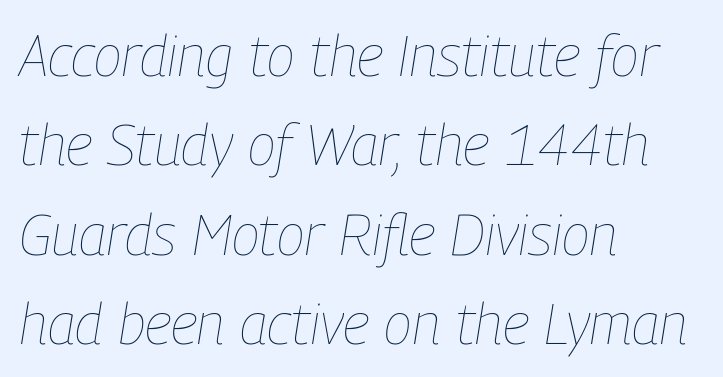
Which margin do the lines hug? The left one — the right edge is uneven. The area under the type is left untouched. Spacing verdict: proportional, widths tailored to each character. The face used here has a pronounced slope to its letters. Inter-character spacing is left at the font's built-in metrics.
